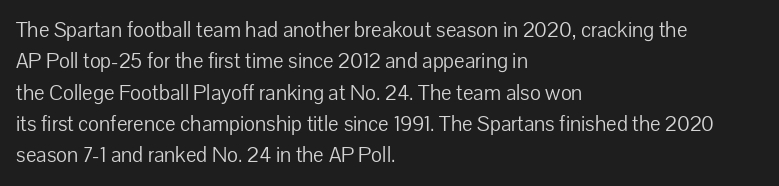
{"italic": "no", "bold": "no", "underline": "no", "align": "left", "line_spacing": "normal", "line_spacing_ratio": 1.49, "letter_spacing": "normal", "letter_spacing_em": 0.0, "glyph_px": 21}
